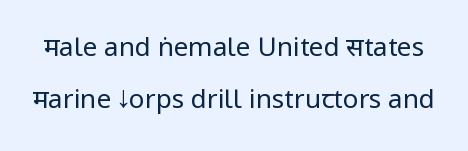
The image shows 26 px text type, upright; set loose line spacing (2.0x), normal letter spacing, not underlined.
